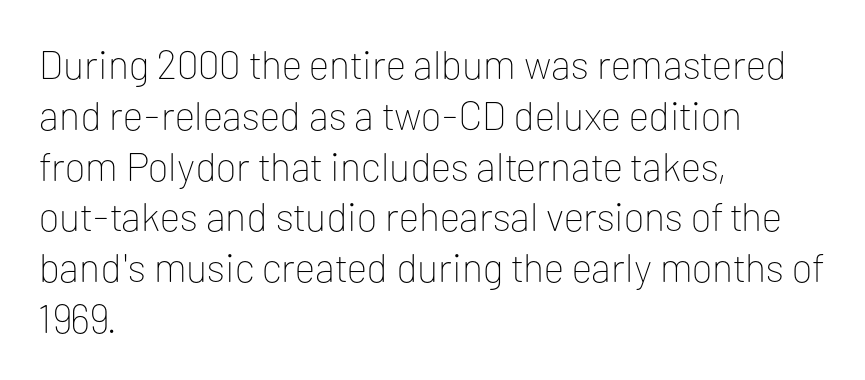
The image shows 40 px thin sans-serif type, upright; set left-aligned, normal line spacing (1.27x), normal letter spacing, not underlined; low stroke contrast and a medium x-height.
